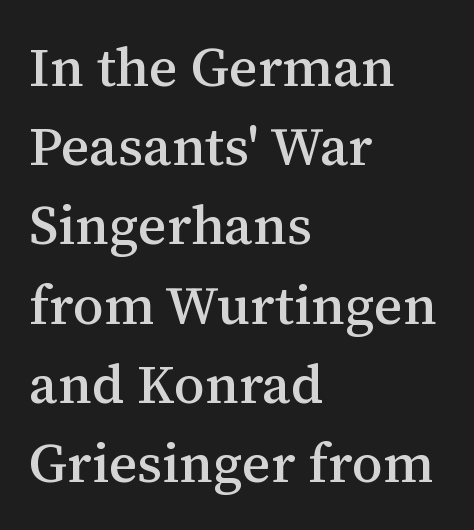
The rendering uses natural spacing where letterforms have individual widths. Normally led — the rows are evenly, conventionally spaced. Just letters on the line, the space beneath them empty. Letter spacing: default.
